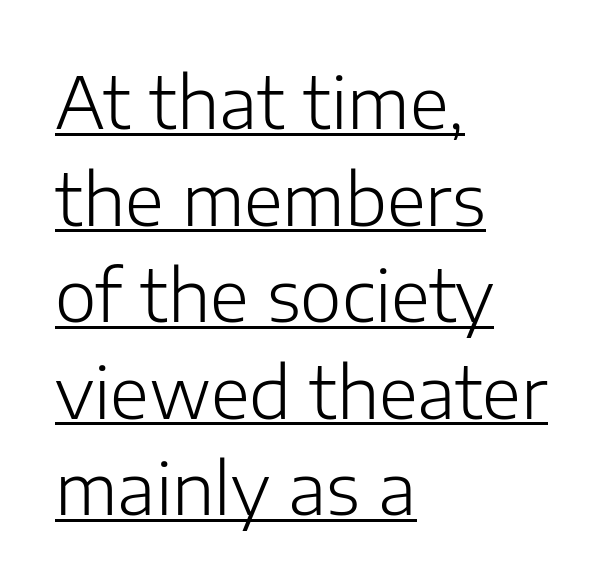
Underline: present. Note: no serifs on the glyphs. The cut favours lightness, reaching ordinary text weight at its darkest. In terms of leading, this rendering sits right in the middle. Nobody touched the tracking dial on this one. Posture: upright roman.
